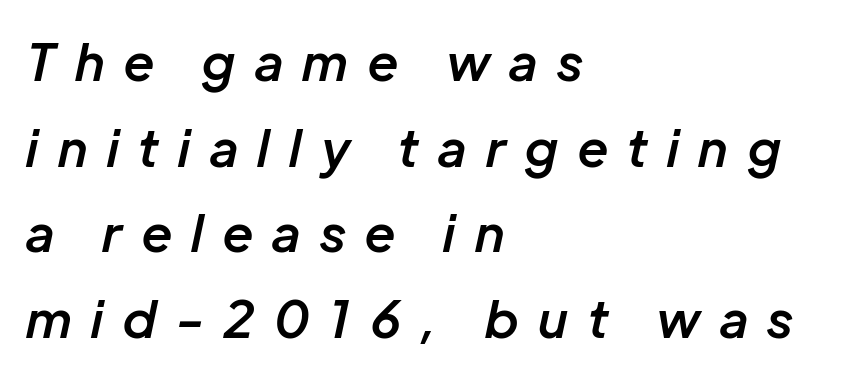
The image shows 51 px semibold type, italic (leaning right); set left-aligned, normal line spacing (1.68x), unusually wide letter spacing (+0.39 em), not underlined; low stroke contrast and a medium x-height.
